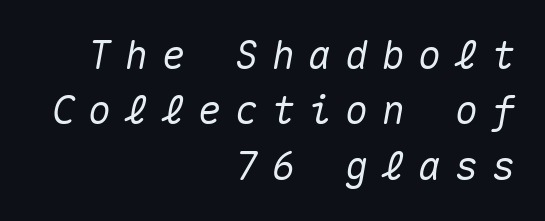
{"italic": "yes", "lean": "right", "slant_degrees": 10, "width": "normal", "stroke_contrast": "medium", "x_height": "medium", "monospaced": "yes", "underline": "no", "align": "right", "line_spacing": "normal", "line_spacing_ratio": 1.42, "letter_spacing": "wide", "letter_spacing_em": 0.34, "glyph_px": 39}
